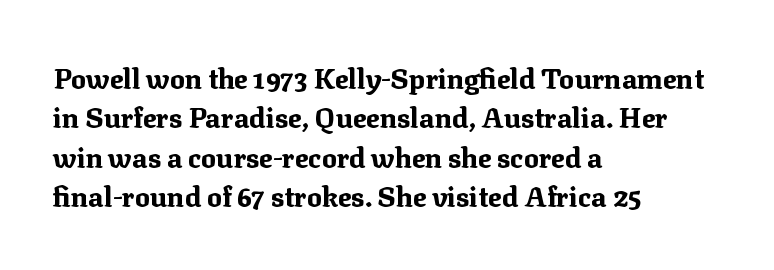
{"serif": "yes", "italic": "no", "bold": "yes", "weight": "bold", "width": "normal", "stroke_contrast": "medium", "x_height": "medium", "monospaced": "no", "underline": "no", "align": "left", "line_spacing": "normal", "line_spacing_ratio": 1.41, "letter_spacing": "normal", "letter_spacing_em": 0.0, "glyph_px": 28}
